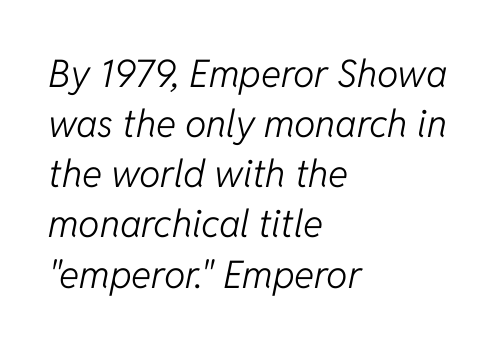
The image shows 38 px light type, italic (leaning right); set left-aligned, normal line spacing (1.32x), normal letter spacing, not underlined; low stroke contrast and a medium x-height.
